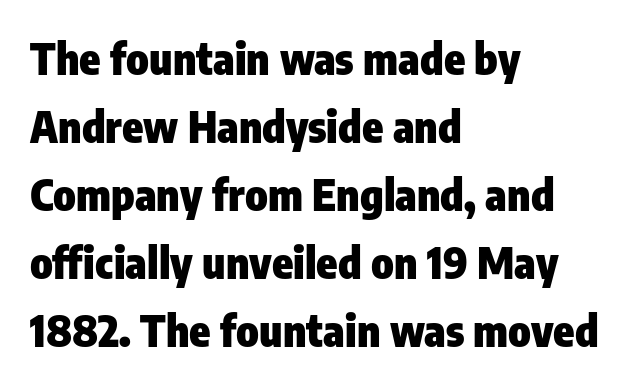
{"serif": "no", "italic": "no", "bold": "yes", "weight": "heavy", "width": "condensed", "stroke_contrast": "low", "x_height": "medium", "monospaced": "no", "underline": "no", "align": "left", "line_spacing": "normal", "line_spacing_ratio": 1.58, "letter_spacing": "normal", "letter_spacing_em": 0.0, "glyph_px": 43}
